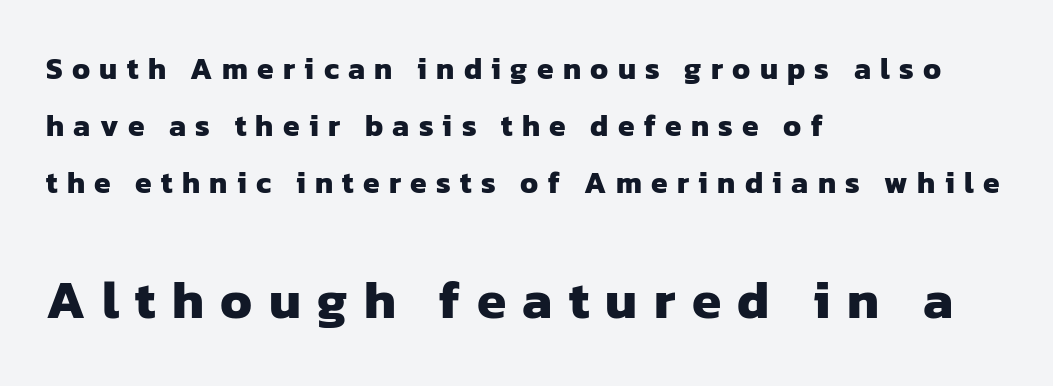
Classification — sans serif. The following chunk of copy outweighs the initial chunk in type size. Check under the words: just untouched page. Stroke thickness is high; the sample reads as a true bold. The horizontal fit of the characters is loose and conspicuously gappy. A typesetter would call this proportional, since set widths differ per character.
